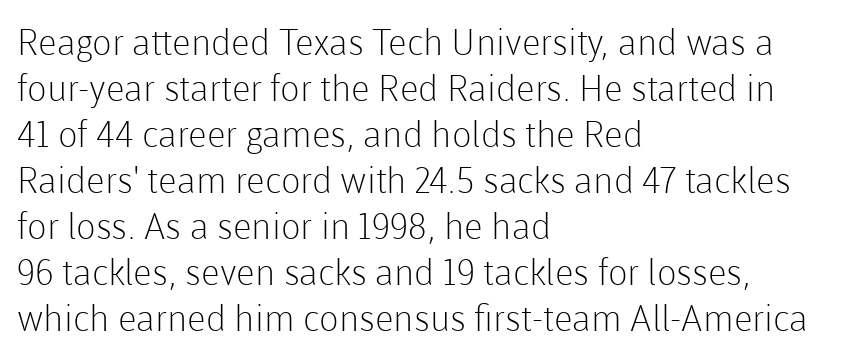
{"serif": "no", "italic": "no", "bold": "no", "weight": "light", "width": "normal", "stroke_contrast": "low", "x_height": "medium", "monospaced": "no", "underline": "no", "align": "left", "line_spacing": "normal", "line_spacing_ratio": 1.28, "letter_spacing": "normal", "letter_spacing_em": 0.0, "glyph_px": 36}
